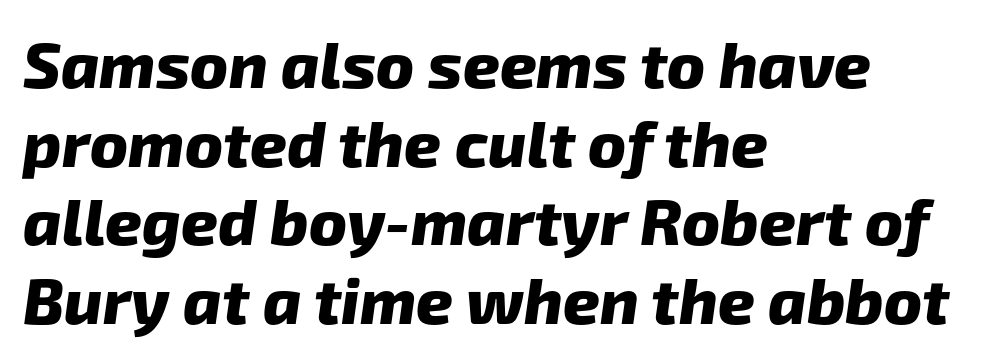
{"serif": "no", "bold": "yes", "weight": "heavy", "width": "normal", "stroke_contrast": "low", "x_height": "medium", "monospaced": "no", "underline": "no", "align": "left", "line_spacing_ratio": 1.23, "letter_spacing": "normal", "letter_spacing_em": 0.0, "glyph_px": 64}
